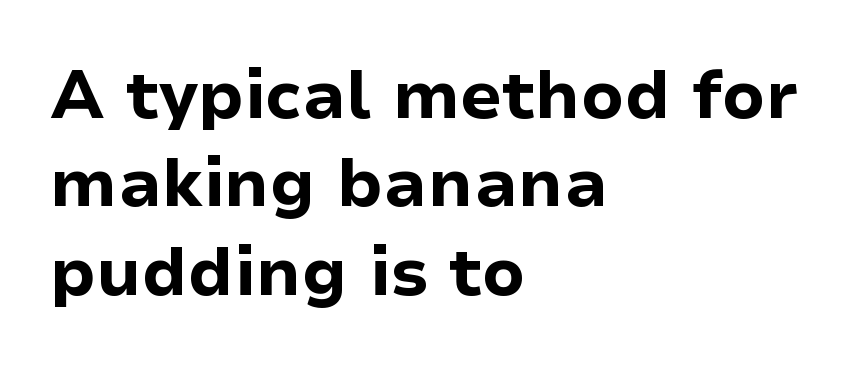
The face used here is proportionally spaced, like ordinary book or web type. The sample has been set heavy, in full bold. Each word holds together tightly as a unit, with standard inter-letter gaps. Evenly set lines give the paragraph a standard silhouette.
